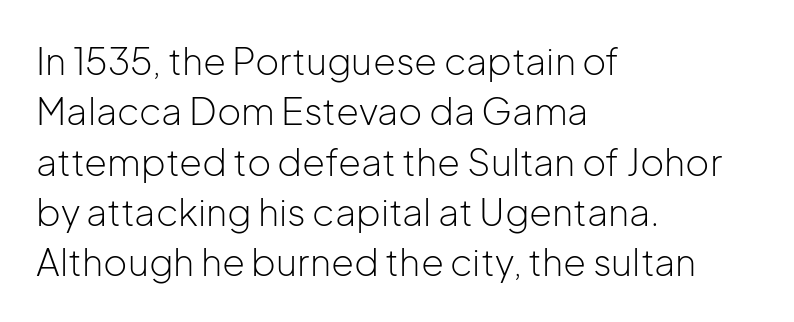
The passage shown stacks its lines at a standard gap. A typesetter would call this proportional, since set widths differ per character. Unmarked baselines from the first word to the last. Style check: upright. Nope, no serifs anywhere on these letters.
